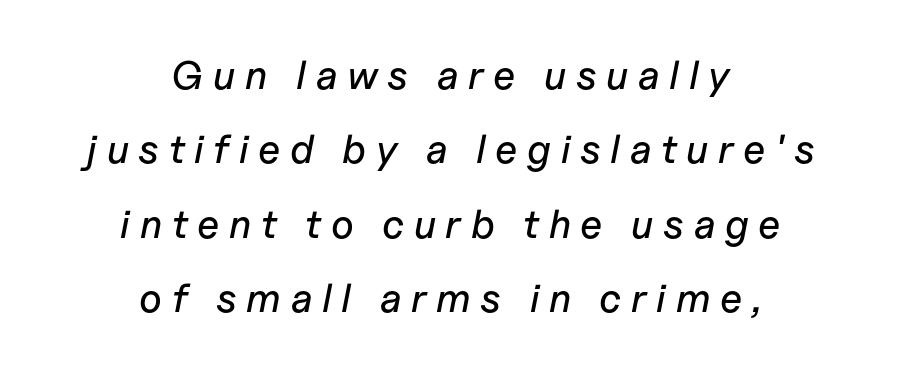
Q: Is the text italic (slanted)? A: Yes, it leans right by about 11 degrees.
Q: Is the text underlined? A: No.
Q: How is the paragraph aligned? A: Centered.
Q: Is the spacing between letters normal or unusually wide? A: Unusually wide.
Q: Width (condensed, normal, or wide)? A: Normal.
Q: Stroke contrast? A: Low.
Q: x-height? A: Medium.
Q: Monospaced? A: No.
